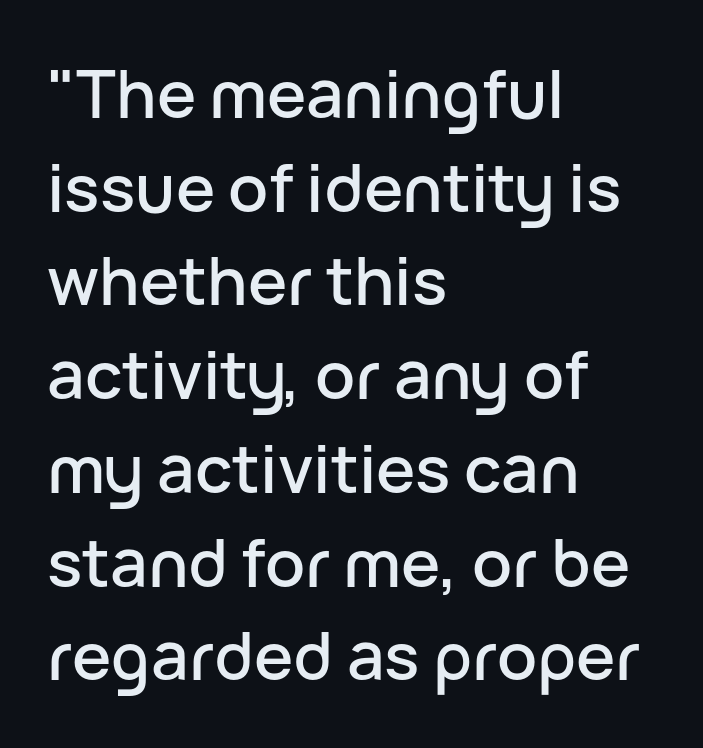
A sans-serif font was chosen for this passage. Characters follow at the spacing the type designer built in. Ascenders rise straight up at ninety degrees. Bare-footed words on every line. This sample is left-justified, so line endings fall wherever the words run out. A normal amount of white space separates one row of letters from the next.
